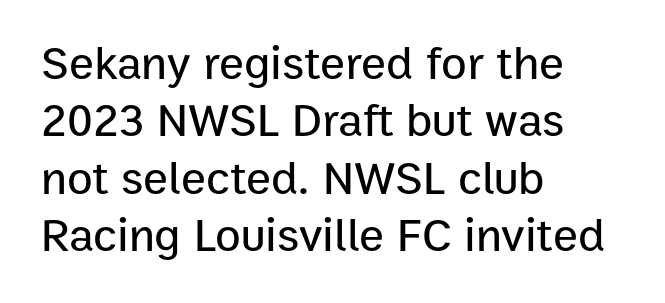
{"serif": "no", "italic": "no", "width": "normal", "stroke_contrast": "low", "x_height": "medium", "monospaced": "no", "underline": "no", "align": "left", "line_spacing_ratio": 1.22, "letter_spacing": "normal", "letter_spacing_em": 0.0, "glyph_px": 47}
